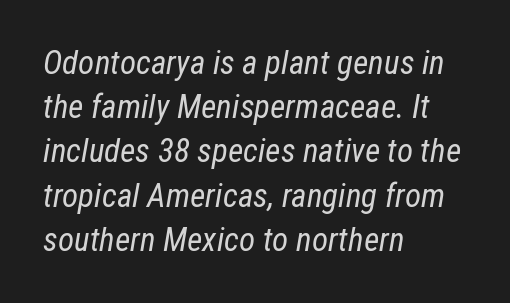
The image shows 33 px regular-weight, condensed type, italic (leaning right); set left-aligned, normal line spacing (1.34x), normal letter spacing, not underlined; low stroke contrast and a medium x-height.
